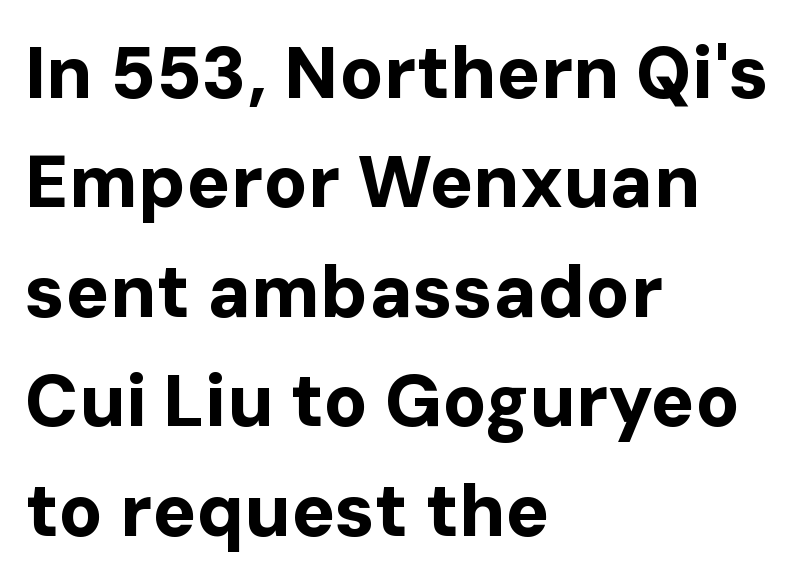
The compositor pushed each line to the left boundary. This sample keeps an unexceptional amount of space between lines. In terms of letterspacing, this is plain default setting. The letters advance in unequal steps, a hallmark of proportional type. The area under the type is left untouched. Each letter's strokes conclude bluntly, with no projecting serifs.
